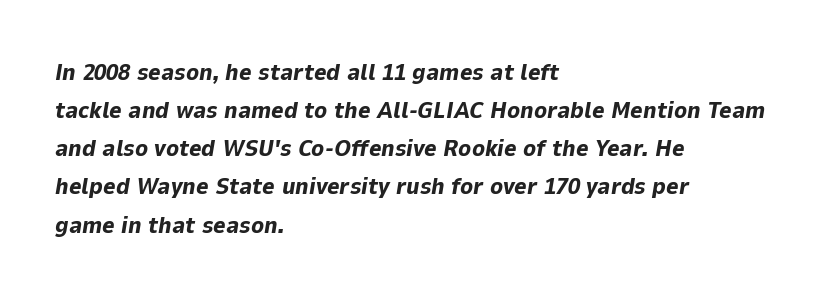
{"italic": "yes", "lean": "right", "slant_degrees": 9, "bold": "yes", "underline": "no", "align": "left", "line_spacing": "normal", "line_spacing_ratio": 1.59, "letter_spacing": "normal", "letter_spacing_em": 0.0, "glyph_px": 24}
